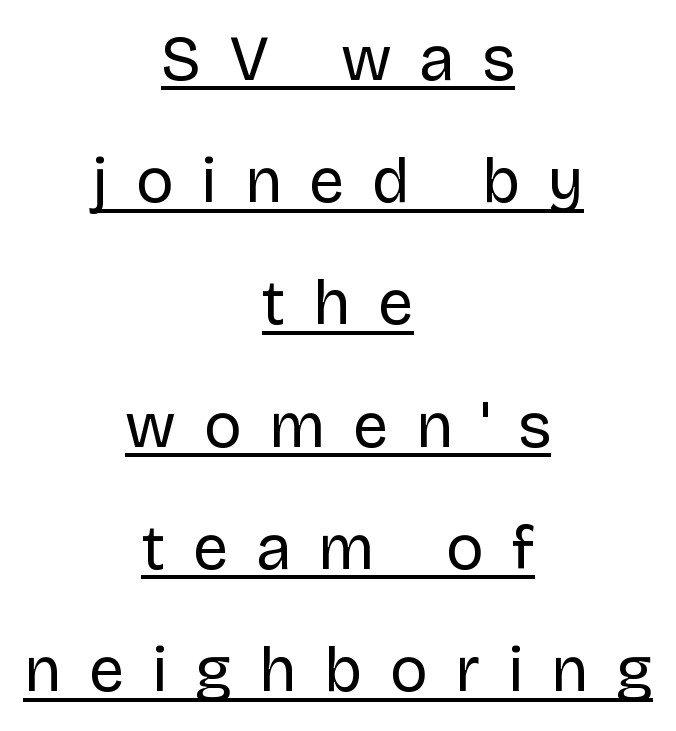
The image shows 63 px regular-weight sans-serif type, upright; set centered, loose line spacing (1.94x), unusually wide letter spacing (+0.44 em), underlined; low stroke contrast and a large x-height.
